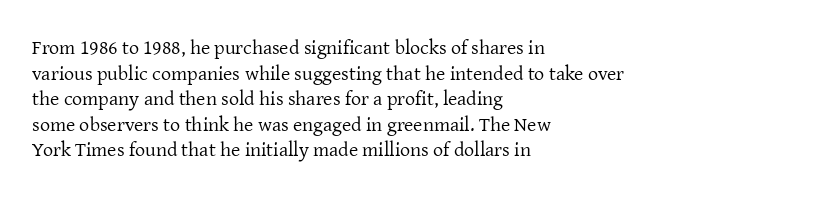
{"italic": "no", "bold": "no", "underline": "no", "align": "left", "line_spacing": "normal", "line_spacing_ratio": 1.28, "letter_spacing": "normal", "letter_spacing_em": 0.0, "glyph_px": 20}
